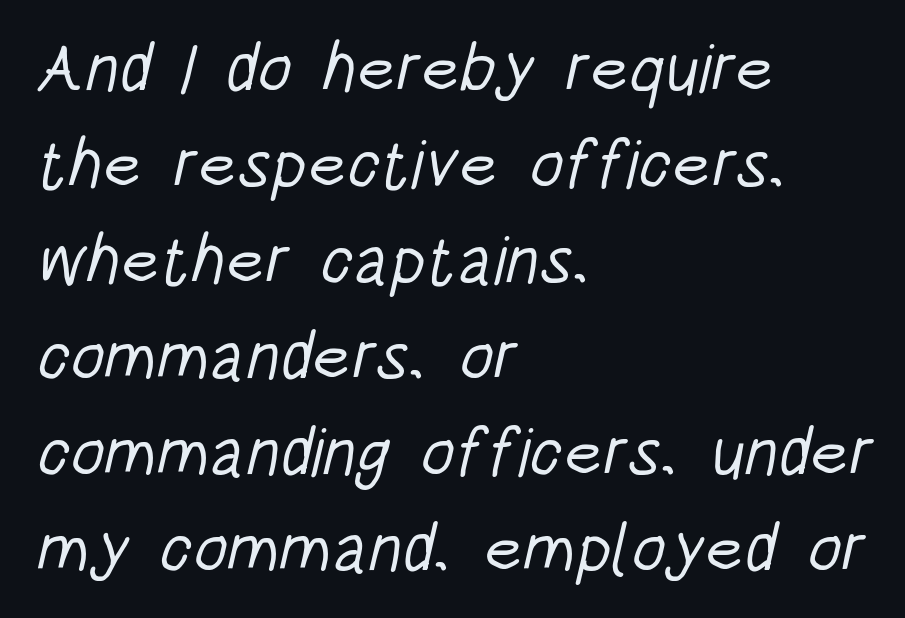
{"serif": "no", "bold": "no", "weight": "light", "width": "condensed", "stroke_contrast": "low", "x_height": "large", "monospaced": "no", "underline": "no", "align": "left", "line_spacing": "normal", "line_spacing_ratio": 1.39, "letter_spacing": "normal", "letter_spacing_em": 0.0, "glyph_px": 69}
